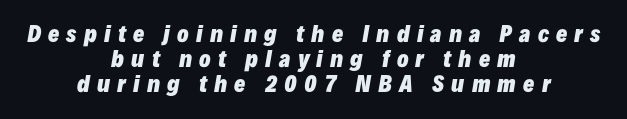
{"italic": "yes", "lean": "right", "slant_degrees": 10, "bold": "yes", "underline": "no", "align": "center", "line_spacing_ratio": 1.2, "letter_spacing": "wide", "letter_spacing_em": 0.34, "glyph_px": 21}
